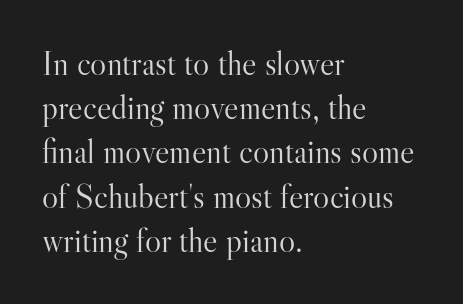
Q: Is the text bold? A: No.
Q: Is the text italic (slanted)? A: No, it is upright.
Q: Is the typeface a serif or a sans-serif typeface? A: Serif.
Q: Is the text underlined? A: No.
Q: How is the paragraph aligned? A: Left-aligned.
Q: Is the spacing between letters normal or unusually wide? A: Normal.
Q: Is the spacing between lines tight, normal or loose? A: Normal.
Q: Width (condensed, normal, or wide)? A: Normal.
Q: Stroke contrast? A: High.
Q: x-height? A: Small.
Q: Monospaced? A: No.
